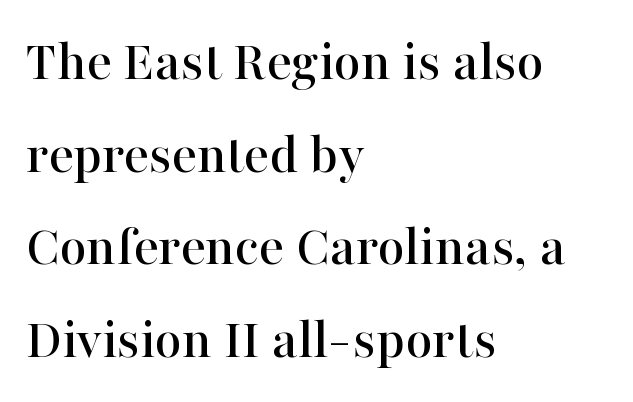
The image shows 59 px serif type, upright; set left-aligned, normal line spacing (1.57x), normal letter spacing, not underlined; high stroke contrast and a medium x-height.
